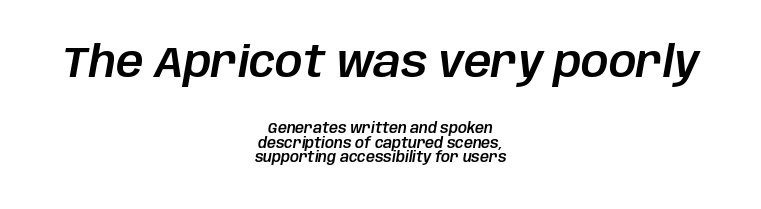
The image shows 43 px text type, italic (leaning right); set centered, tight line spacing (1.04x), normal letter spacing, not underlined; the first (top) block is 3.07x larger; low stroke contrast and a large x-height.
